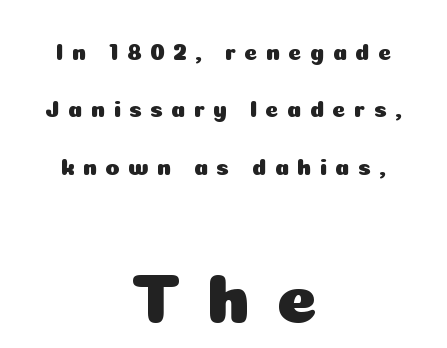
{"serif": "no", "italic": "no", "width": "normal", "stroke_contrast": "low", "x_height": "medium", "monospaced": "no", "underline": "no", "align": "center", "line_spacing": "loose", "line_spacing_ratio": 2.49, "letter_spacing": "wide", "letter_spacing_em": 0.36, "larger_block": "second", "size_ratio": 3.04, "glyph_px": 70}
